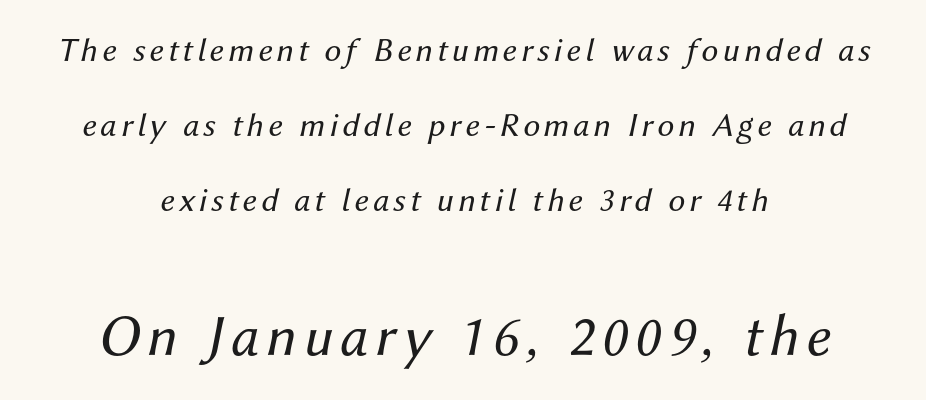
{"italic": "yes", "lean": "right", "slant_degrees": 12, "bold": "no", "weight": "regular", "width": "normal", "stroke_contrast": "medium", "x_height": "medium", "monospaced": "no", "underline": "no", "align": "center", "line_spacing": "loose", "line_spacing_ratio": 2.2, "larger_block": "second", "size_ratio": 1.74, "glyph_px": 59}
